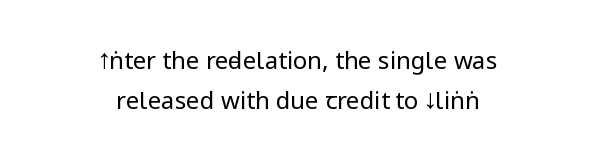
Q: Is the text bold? A: No.
Q: Is the text italic (slanted)? A: No, it is upright.
Q: Is the text underlined? A: No.
Q: How is the paragraph aligned? A: Centered.
Q: Is the spacing between letters normal or unusually wide? A: Normal.
Q: Is the spacing between lines tight, normal or loose? A: Normal.
